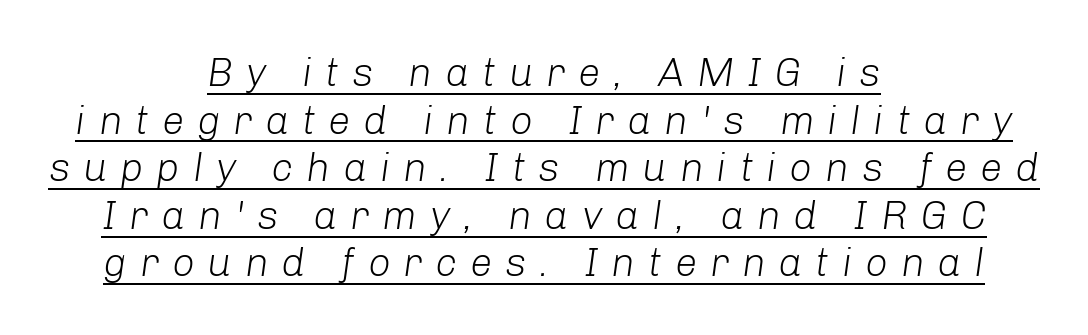
{"italic": "yes", "lean": "right", "slant_degrees": 8, "bold": "no", "weight": "light", "width": "normal", "stroke_contrast": "low", "x_height": "medium", "monospaced": "no", "underline": "yes", "align": "center", "line_spacing_ratio": 1.19, "letter_spacing": "wide", "letter_spacing_em": 0.32, "glyph_px": 40}
